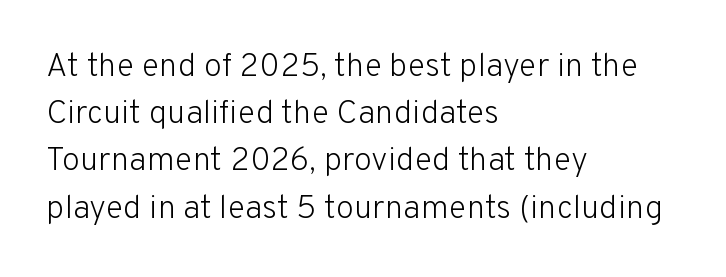
The letters carry no serifs — their stems end cleanly without finishing strokes. Each line starts at the same left margin while the right side varies. Compared with typical paragraphs, the rows here are spaced about the same. The lettering stays uniformly vertical, giving the passage a roman look. Note the varied advance widths — an 'i' is clearly narrower than an 'm'. You could call the tracking neutral — neither tight nor loose.
